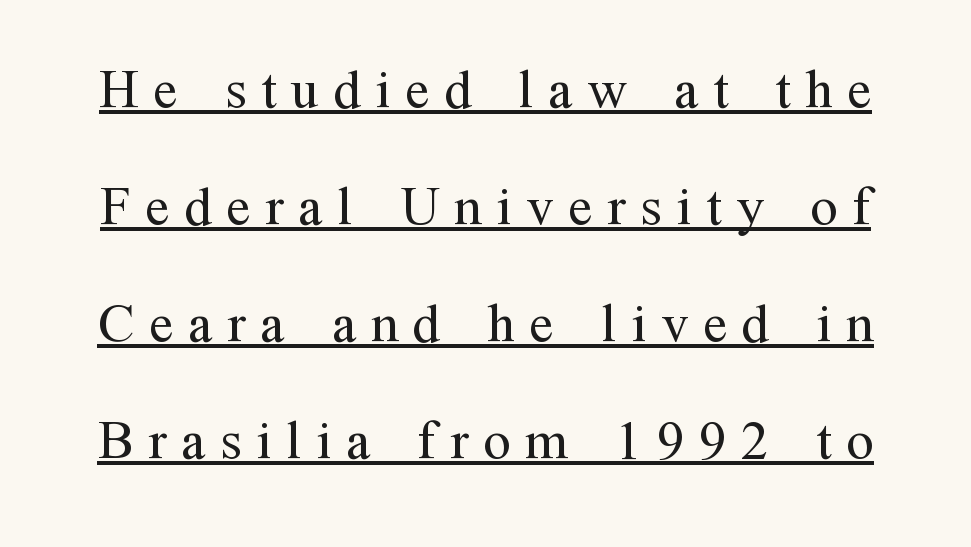
The image shows 56 px regular-weight serif type, upright; set loose line spacing (2.09x), unusually wide letter spacing (+0.26 em), underlined; medium stroke contrast and a medium x-height.
